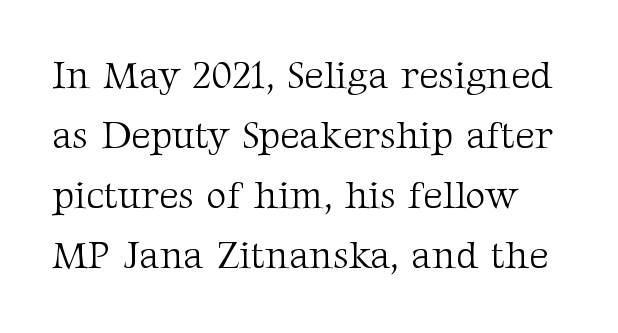
{"serif": "yes", "italic": "no", "bold": "no", "weight": "light", "width": "normal", "stroke_contrast": "medium", "x_height": "medium", "monospaced": "no", "underline": "no", "line_spacing": "normal", "line_spacing_ratio": 1.54, "letter_spacing": "normal", "letter_spacing_em": 0.0, "glyph_px": 39}
